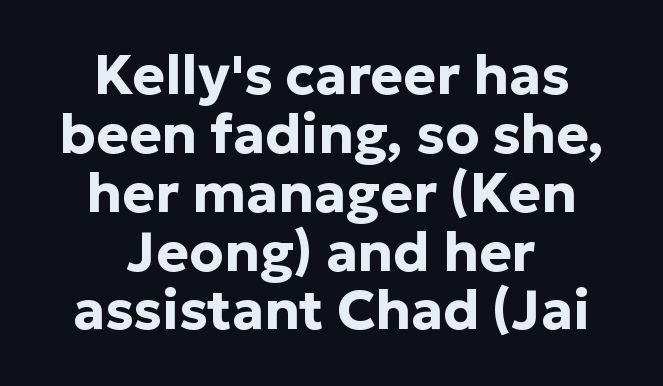
Q: Is the text bold? A: Yes.
Q: Is the text italic (slanted)? A: No, it is upright.
Q: Is the typeface a serif or a sans-serif typeface? A: Sans-serif.
Q: Is the text underlined? A: No.
Q: How is the paragraph aligned? A: Centered.
Q: Is the spacing between letters normal or unusually wide? A: Normal.
Q: Is the spacing between lines tight, normal or loose? A: Tight.
Q: Width (condensed, normal, or wide)? A: Normal.
Q: Stroke contrast? A: Low.
Q: x-height? A: Medium.
Q: Monospaced? A: No.
